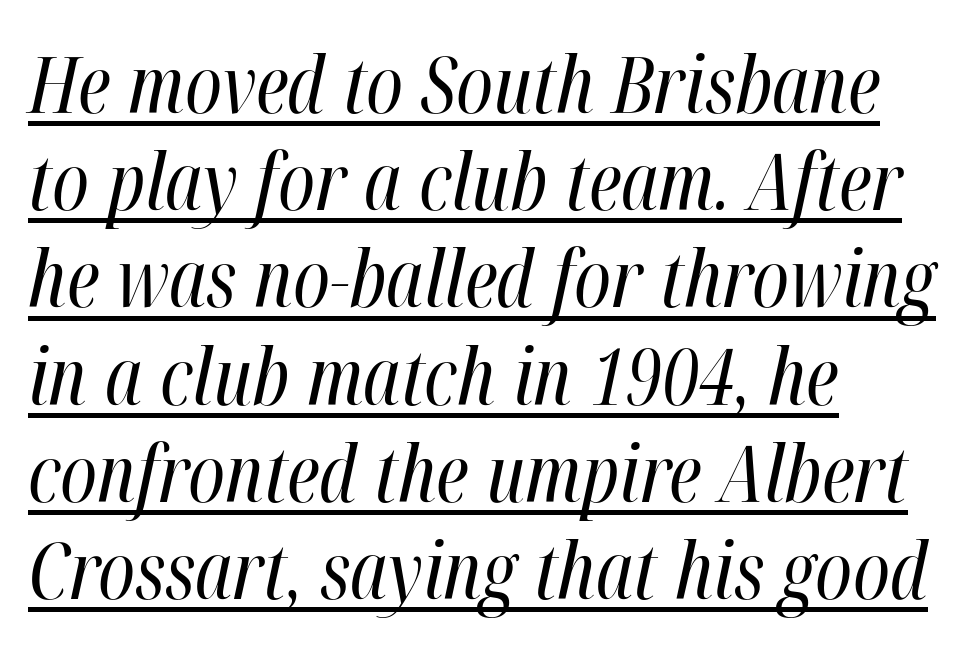
{"italic": "yes", "lean": "right", "slant_degrees": 12, "bold": "no", "weight": "regular", "width": "condensed", "stroke_contrast": "high", "x_height": "medium", "monospaced": "no", "underline": "yes", "align": "left", "line_spacing_ratio": 1.23, "letter_spacing": "normal", "letter_spacing_em": 0.0, "glyph_px": 79}
